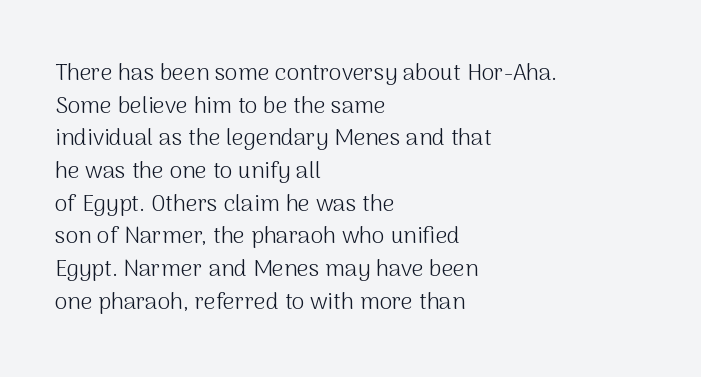
Q: Is the text bold? A: No.
Q: Is the text italic (slanted)? A: No, it is upright.
Q: Is the text underlined? A: No.
Q: How is the paragraph aligned? A: Left-aligned.
Q: Is the spacing between letters normal or unusually wide? A: Normal.
Q: Is the spacing between lines tight, normal or loose? A: Normal.
